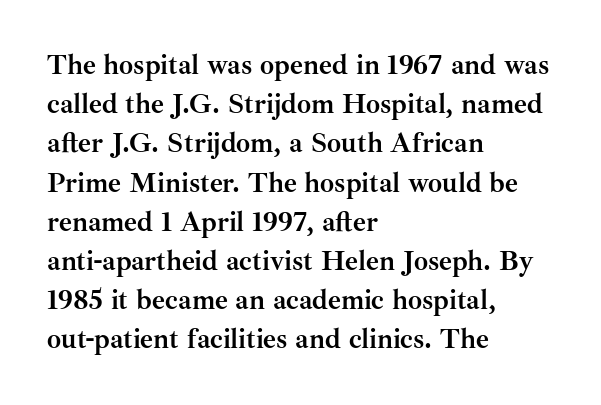
{"serif": "yes", "italic": "no", "bold": "yes", "weight": "semibold", "width": "normal", "stroke_contrast": "medium", "x_height": "small", "monospaced": "no", "underline": "no", "align": "left", "line_spacing": "normal", "line_spacing_ratio": 1.4, "letter_spacing": "normal", "letter_spacing_em": 0.0, "glyph_px": 28}
